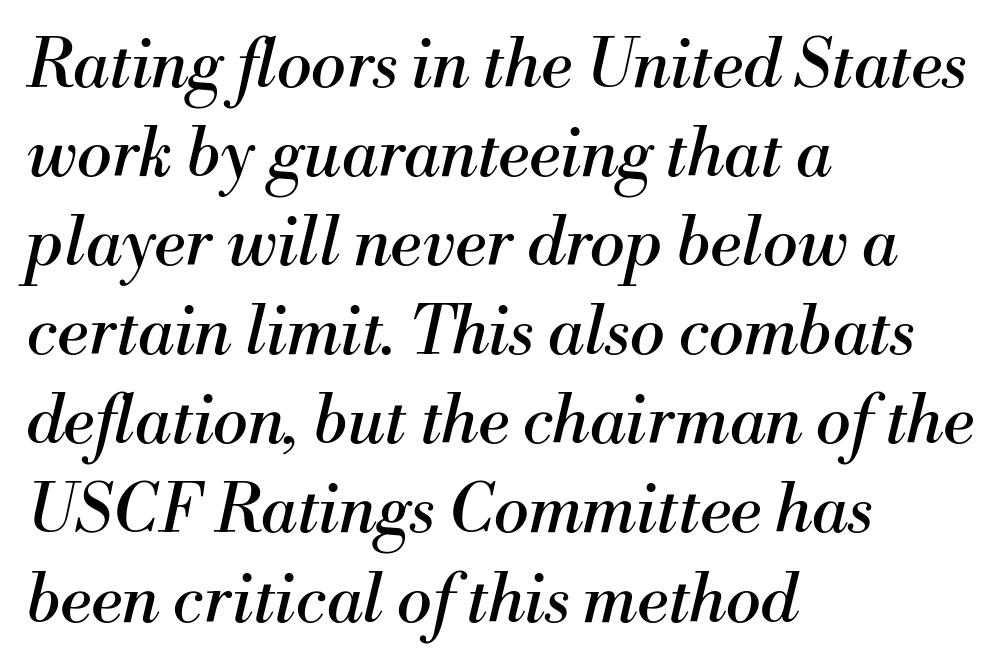
The glyphs are unaccompanied by any horizontal stroke below them. The setting favours the left margin, as ordinary paragraphs usually do. No heavy texture on the line: the type isn't bold. If you drew a line through each stem, it would be angled. Typographically, this falls in the serif category.
